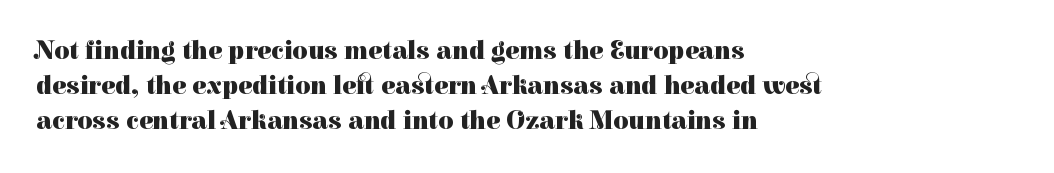
The image shows 26 px bold type, upright; set left-aligned, normal line spacing (1.34x), normal letter spacing, not underlined.
